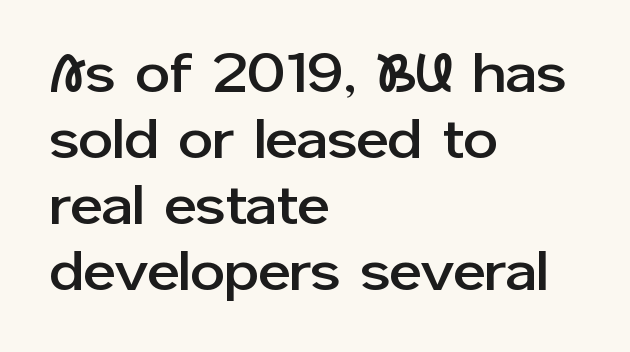
Do the characters align in a grid? No, the font is proportional. Observe the absence of serifs on each vertical stroke in this sample. A bare baseline throughout the passage. Quick note: not italic, upright.
